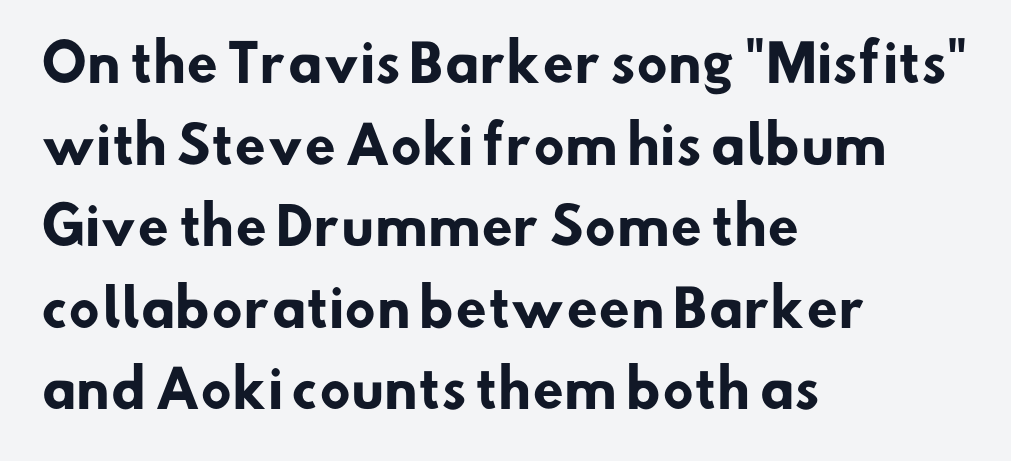
Q: Is the text bold? A: Yes.
Q: Is the typeface a serif or a sans-serif typeface? A: Sans-serif.
Q: Is the text underlined? A: No.
Q: How is the paragraph aligned? A: Left-aligned.
Q: Is the spacing between letters normal or unusually wide? A: Normal.
Q: Is the spacing between lines tight, normal or loose? A: Normal.
Q: Width (condensed, normal, or wide)? A: Normal.
Q: Stroke contrast? A: Low.
Q: x-height? A: Small.
Q: Monospaced? A: No.
